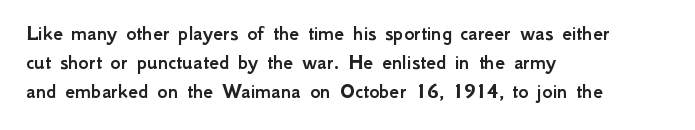
{"italic": "no", "underline": "no", "align": "left", "line_spacing": "normal", "line_spacing_ratio": 1.32, "letter_spacing": "normal", "letter_spacing_em": 0.0, "glyph_px": 22}
